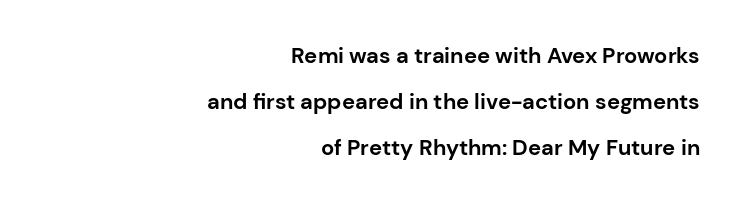
The image shows 22 px bold type, upright; set right-aligned, loose line spacing (2.08x), normal letter spacing, not underlined.
